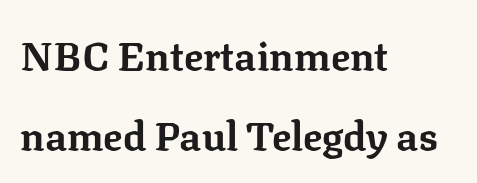
The image shows 40 px bold serif type, upright; set left-aligned, loose line spacing (2.0x), normal letter spacing, not underlined; low stroke contrast and a medium x-height.
